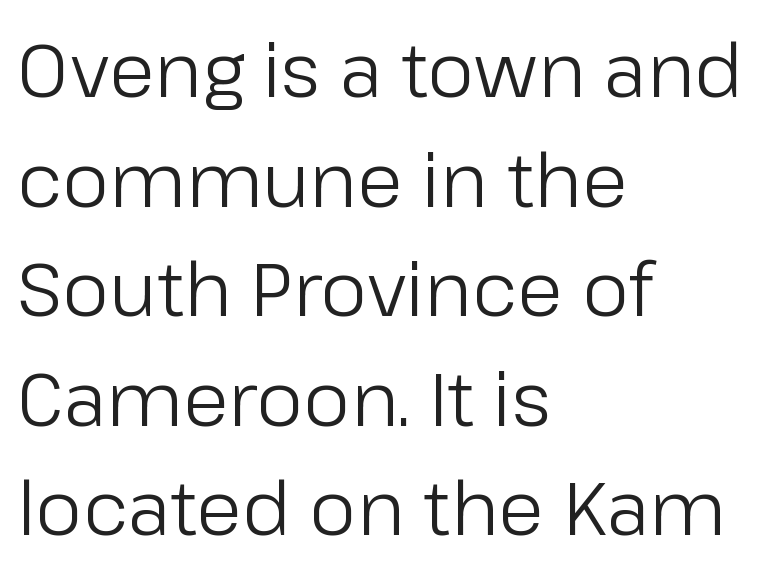
Q: Is the text bold? A: No.
Q: Is the text italic (slanted)? A: No, it is upright.
Q: Is the typeface a serif or a sans-serif typeface? A: Sans-serif.
Q: Is the text underlined? A: No.
Q: How is the paragraph aligned? A: Left-aligned.
Q: Is the spacing between letters normal or unusually wide? A: Normal.
Q: Is the spacing between lines tight, normal or loose? A: Normal.
Q: Width (condensed, normal, or wide)? A: Normal.
Q: Stroke contrast? A: Low.
Q: x-height? A: Medium.
Q: Monospaced? A: No.
